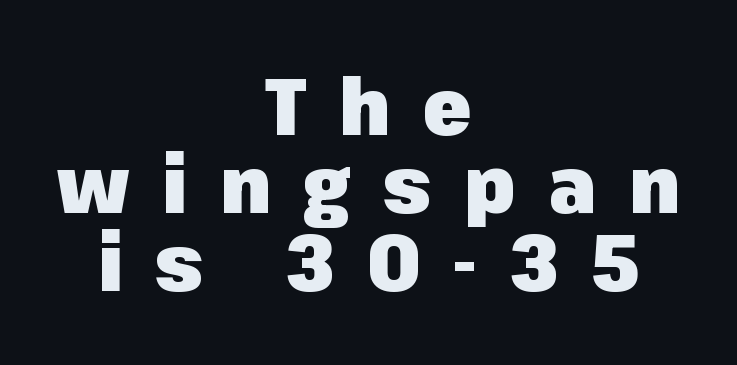
The image shows 79 px heavy sans-serif type, upright; set centered, tight line spacing (0.99x), unusually wide letter spacing (+0.41 em), not underlined; low stroke contrast and a medium x-height.
